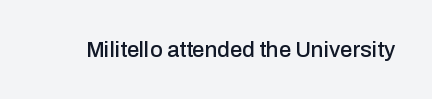
Q: Is the text italic (slanted)? A: No, it is upright.
Q: Is the text underlined? A: No.
Q: Is the spacing between letters normal or unusually wide? A: Normal.
